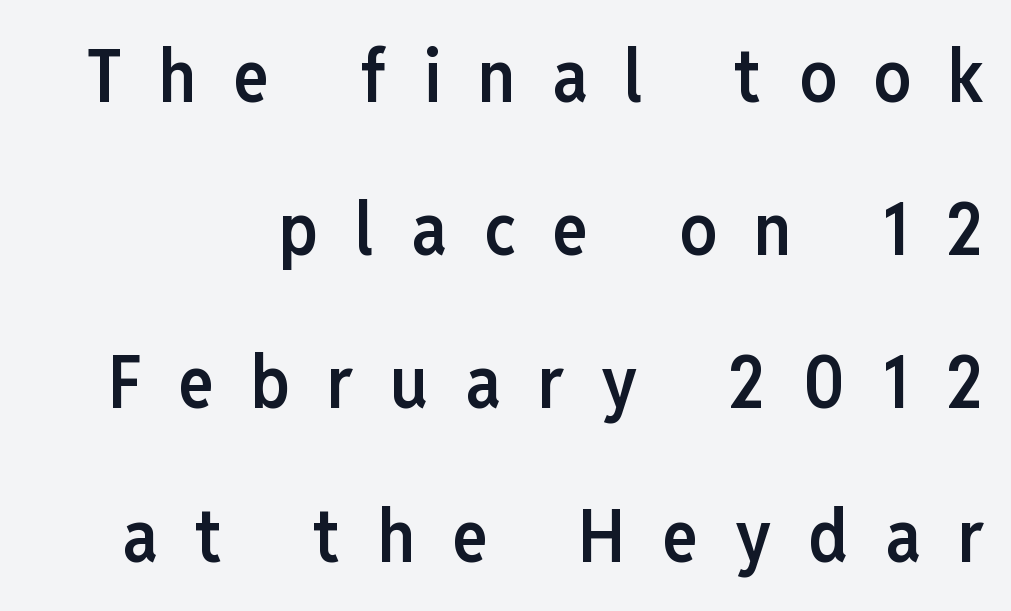
Loosely led — the rows are spread out. Rule under the text: the space is simply empty. Examine the stroke ends and you'll find no serifs. Ordinary non-slanted type is in use.
